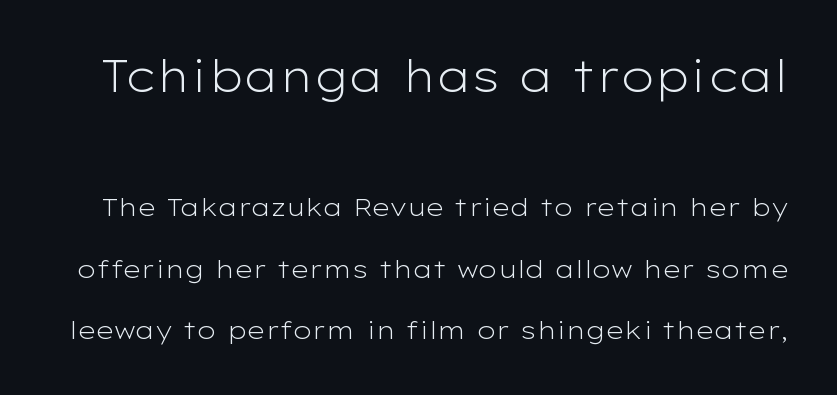
{"serif": "no", "italic": "no", "bold": "no", "weight": "light", "width": "wide", "stroke_contrast": "low", "x_height": "medium", "monospaced": "no", "underline": "no", "line_spacing": "loose", "line_spacing_ratio": 2.46, "letter_spacing": "normal", "letter_spacing_em": 0.0, "larger_block": "first", "size_ratio": 1.76, "glyph_px": 44}
